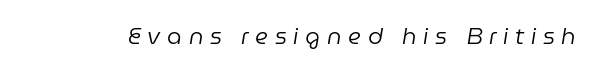
Q: Is the text bold? A: No.
Q: Is the text italic (slanted)? A: Yes, it leans right by about 9 degrees.
Q: Is the text underlined? A: No.
Q: Is the spacing between letters normal or unusually wide? A: Unusually wide.
